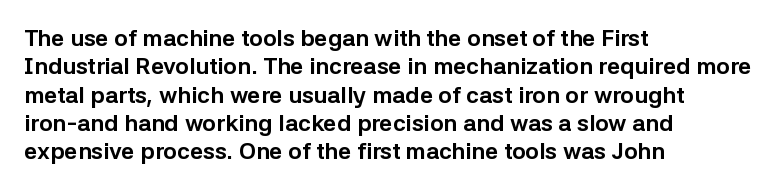
Q: Is the text bold? A: Yes.
Q: Is the text italic (slanted)? A: No, it is upright.
Q: Is the text underlined? A: No.
Q: How is the paragraph aligned? A: Left-aligned.
Q: Is the spacing between letters normal or unusually wide? A: Normal.
